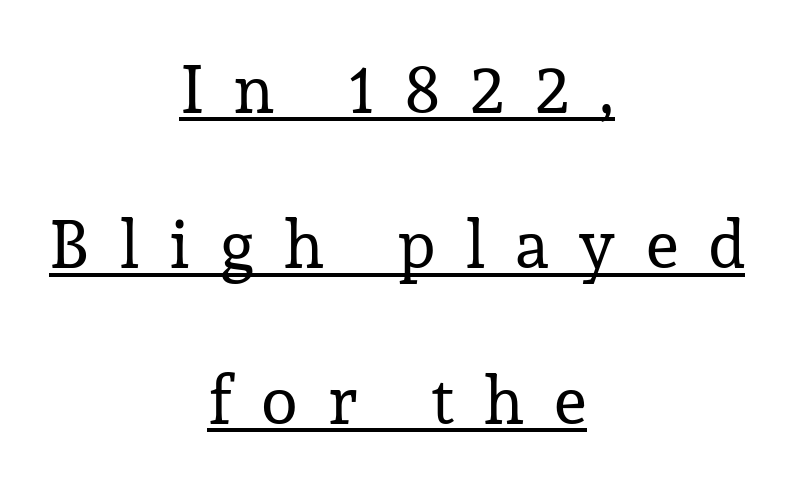
{"serif": "yes", "italic": "no", "bold": "no", "weight": "regular", "width": "normal", "stroke_contrast": "low", "x_height": "medium", "monospaced": "no", "underline": "yes", "align": "center", "line_spacing": "loose", "line_spacing_ratio": 2.32, "letter_spacing": "wide", "letter_spacing_em": 0.45, "glyph_px": 67}
